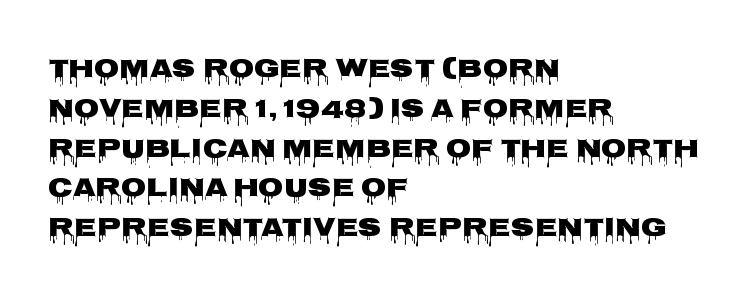
Plenty of ink on the page — the face is bold. Vertical spacing — default. Descenders hang freely into open space. All the whitespace from short lines collects on the right. This rendering leaves character spacing at its baseline value. Do the letters lean? They stand straight.
